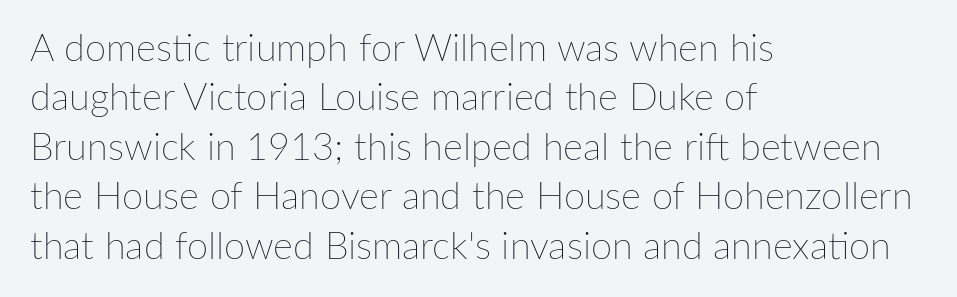
Q: Is the text bold? A: No.
Q: Is the text italic (slanted)? A: No, it is upright.
Q: Is the text underlined? A: No.
Q: How is the paragraph aligned? A: Left-aligned.
Q: Is the spacing between letters normal or unusually wide? A: Normal.
Q: Is the spacing between lines tight, normal or loose? A: Normal.
Q: Width (condensed, normal, or wide)? A: Normal.
Q: Stroke contrast? A: Low.
Q: x-height? A: Medium.
Q: Monospaced? A: No.
